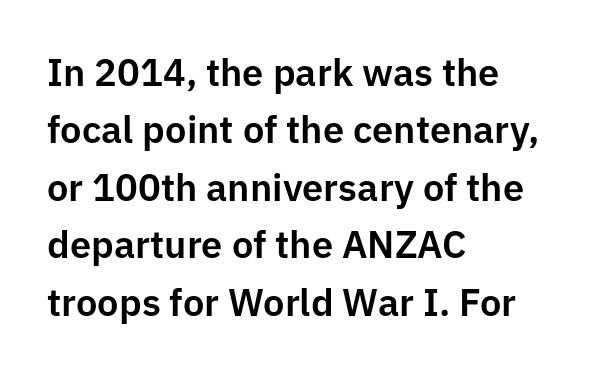
The designer went with a sans here, leaving each stem footless. If you drew a line through each stem, it would be perfectly vertical. Does extra space separate the letters? No, they use regular spacing. Leftover space on each line is placed entirely after the last word. The block of text has a typical density, with ordinary space between rows.
